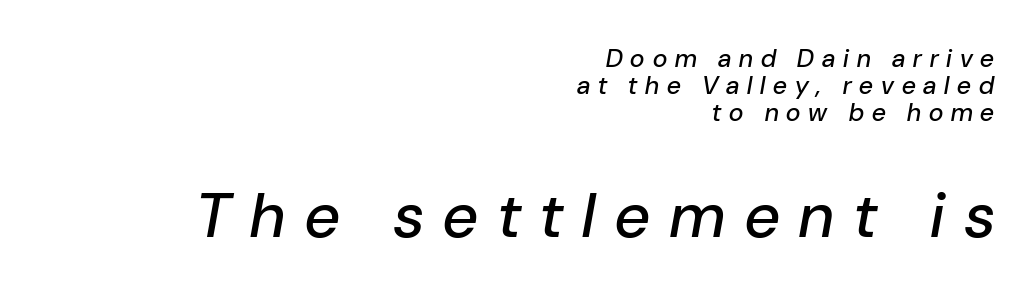
The image shows 63 px text type, italic (leaning right); set right-aligned, tight line spacing (1.09x), unusually wide letter spacing (+0.32 em), not underlined; the second (bottom) block is 2.52x larger; low stroke contrast and a medium x-height.
